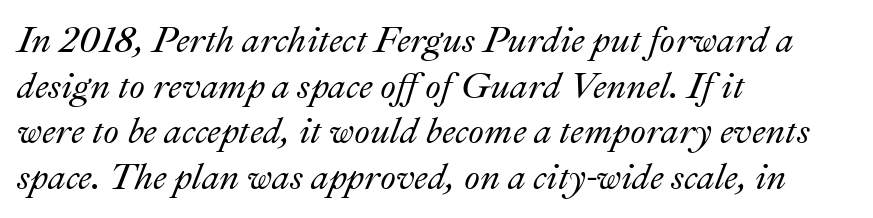
{"italic": "yes", "lean": "right", "slant_degrees": 22, "width": "normal", "stroke_contrast": "medium", "x_height": "small", "monospaced": "no", "underline": "no", "align": "left", "line_spacing": "normal", "line_spacing_ratio": 1.27, "letter_spacing": "normal", "letter_spacing_em": 0.0, "glyph_px": 36}
